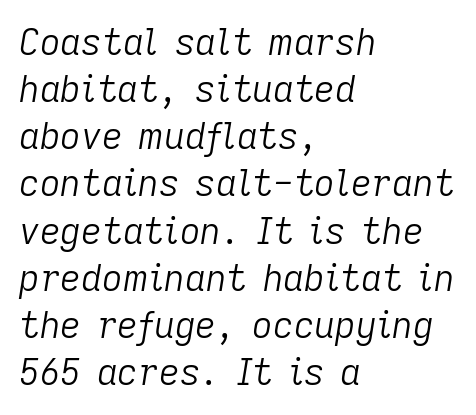
Vertical spacing — default. If you drew a line through each stem, it would be angled. Leftover space on each line is placed entirely after the last word. Just letters on the line, the space beneath them empty.
